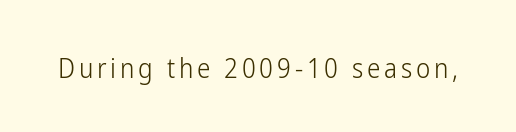
{"italic": "no", "bold": "no", "underline": "no", "glyph_px": 27}
